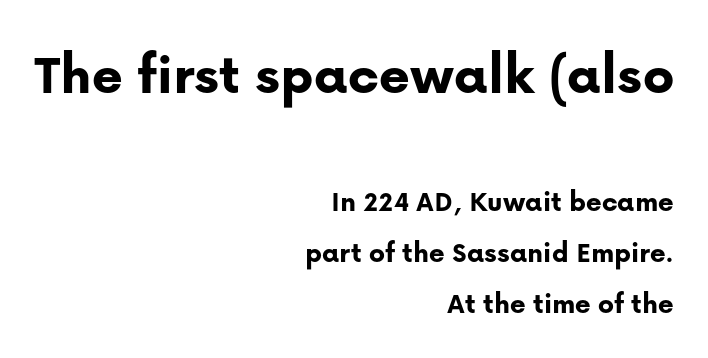
{"serif": "no", "italic": "no", "bold": "yes", "weight": "bold", "width": "normal", "stroke_contrast": "low", "x_height": "medium", "monospaced": "no", "underline": "no", "align": "right", "line_spacing": "normal", "line_spacing_ratio": 1.7, "letter_spacing": "normal", "letter_spacing_em": 0.0, "larger_block": "first", "size_ratio": 1.97, "glyph_px": 59}
